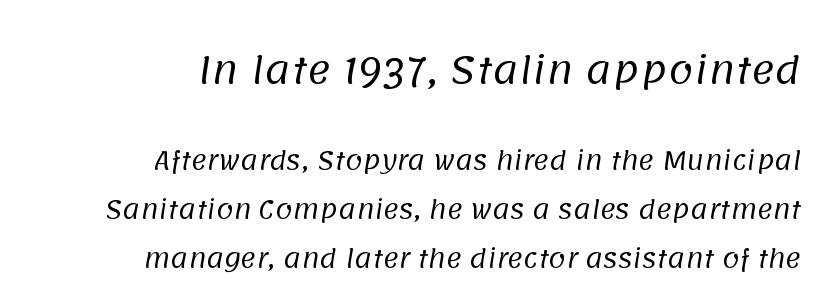
Which margin do the lines hug? The right one — the left edge is uneven. Just letters on the line, the space beneath them empty. Weight class: somewhere from thin through regular. Block one is the big one; block two sits smaller underneath. A typesetter would call this proportional, since set widths differ per character.
